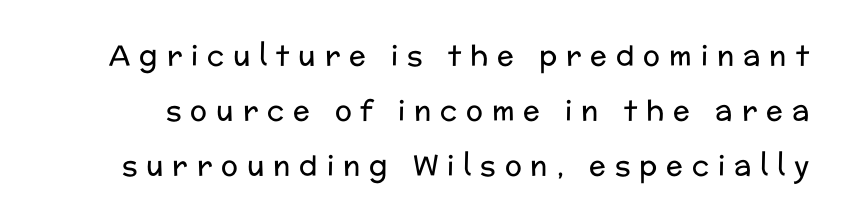
Underlining? Definitely not there. The axis of the letterforms is exactly vertical. The strokes carry an ordinary text weight at most. The rendering uses natural spacing where letterforms have individual widths. Glyph-to-glyph distance is far greater than everyday printed text. The lines are spread far apart with generous leading.
